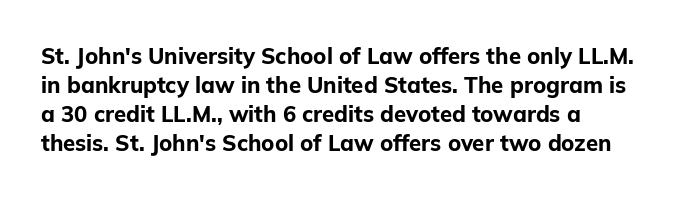
Q: Is the text bold? A: Yes.
Q: Is the text italic (slanted)? A: No, it is upright.
Q: Is the text underlined? A: No.
Q: How is the paragraph aligned? A: Left-aligned.
Q: Is the spacing between letters normal or unusually wide? A: Normal.
Q: Is the spacing between lines tight, normal or loose? A: Normal.
